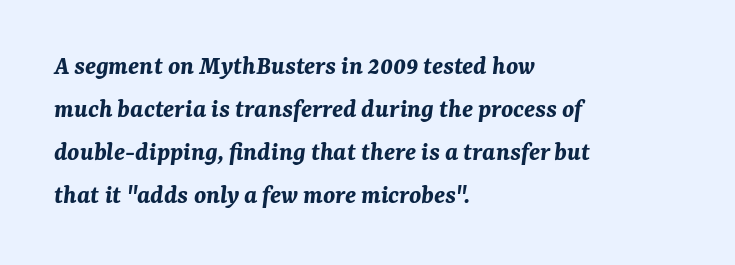
A typesetter would mark this as italic. Each glyph is drawn with heavy, bold strokes. If you drew a ruler down the left edge, every line would touch it. Whoever set this chose a conventional vertical rhythm. Check the space under the baseline: it is left empty.
